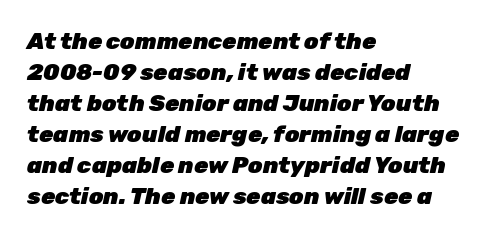
{"italic": "yes", "lean": "right", "slant_degrees": 12, "bold": "yes", "underline": "no", "align": "left", "line_spacing": "normal", "line_spacing_ratio": 1.35, "letter_spacing": "normal", "letter_spacing_em": 0.0, "glyph_px": 23}
